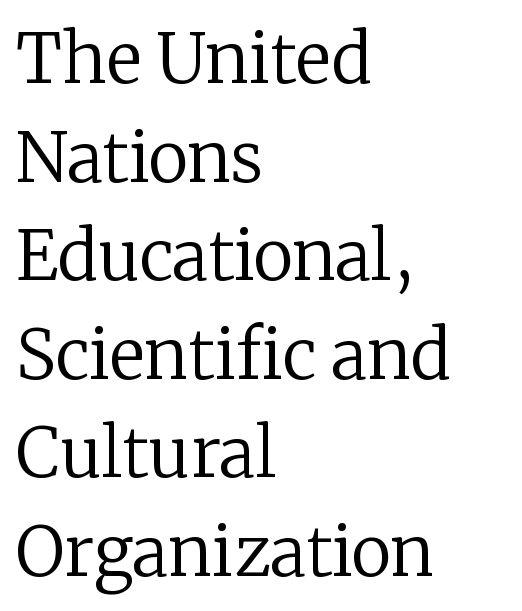
One-word summary of the alignment: left. Notice how descenders clear the ascenders below comfortably — that's standard leading. Lines of text with bare space underneath. Characters follow at the spacing the type designer built in. Weight: regular or lighter. You could not count columns in this text — the font is proportionally spaced.
